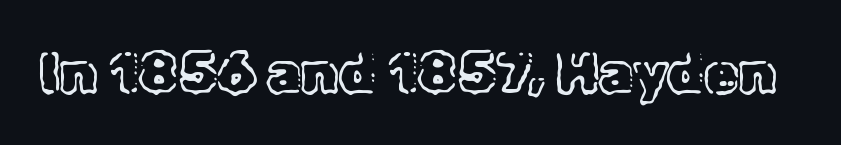
{"italic": "no", "width": "normal", "x_height": "medium", "monospaced": "no", "underline": "no", "letter_spacing": "normal", "letter_spacing_em": 0.0, "glyph_px": 56}
